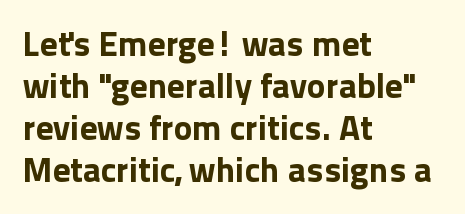
{"serif": "no", "italic": "no", "bold": "yes", "weight": "bold", "width": "normal", "x_height": "medium", "monospaced": "no", "underline": "no", "align": "left", "line_spacing_ratio": 1.2, "letter_spacing": "normal", "letter_spacing_em": 0.0, "glyph_px": 35}
